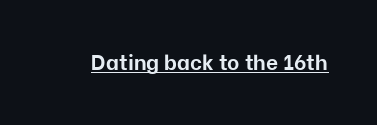
Emphasis is given by a line drawn under the lettering. Weight: bold. Honestly, the letter spacing is just normal — you wouldn't notice it. Is there any slant? The stems are plumb.
